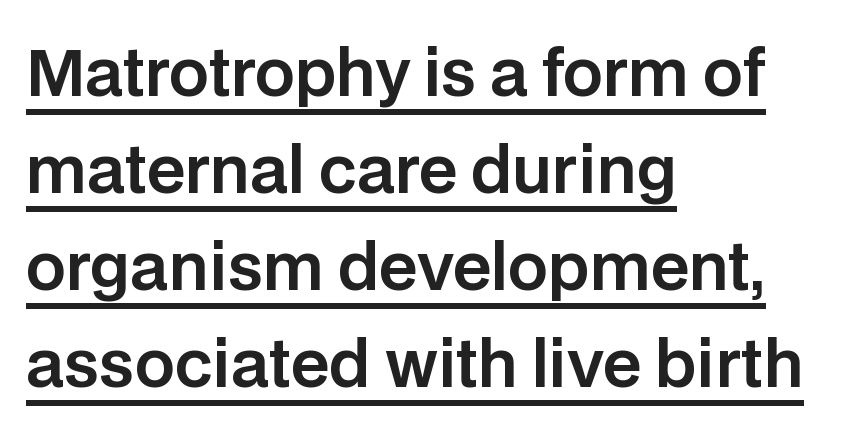
Q: Is the text italic (slanted)? A: No, it is upright.
Q: Is the typeface a serif or a sans-serif typeface? A: Sans-serif.
Q: Is the text underlined? A: Yes.
Q: How is the paragraph aligned? A: Left-aligned.
Q: Is the spacing between letters normal or unusually wide? A: Normal.
Q: Is the spacing between lines tight, normal or loose? A: Normal.
Q: Width (condensed, normal, or wide)? A: Normal.
Q: Stroke contrast? A: Low.
Q: x-height? A: Large.
Q: Monospaced? A: No.
